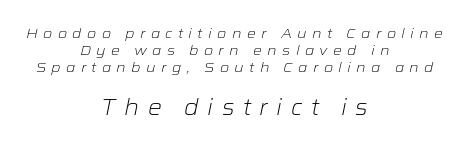
Q: Is the text bold? A: No.
Q: Is the text italic (slanted)? A: Yes, it leans right by about 12 degrees.
Q: Is the text underlined? A: No.
Q: How is the paragraph aligned? A: Centered.
Q: Is the spacing between letters normal or unusually wide? A: Unusually wide.
Q: Which block of text is set in a larger size, the first (top) or the second (bottom)? A: The second (bottom) one.
